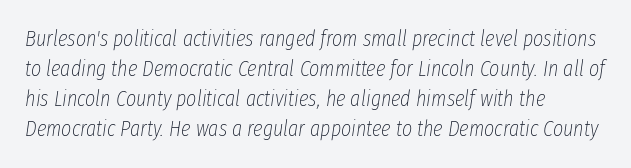
{"italic": "yes", "lean": "right", "slant_degrees": 8, "bold": "no", "underline": "no", "align": "left", "line_spacing": "normal", "line_spacing_ratio": 1.37, "letter_spacing": "normal", "letter_spacing_em": 0.0, "glyph_px": 22}
